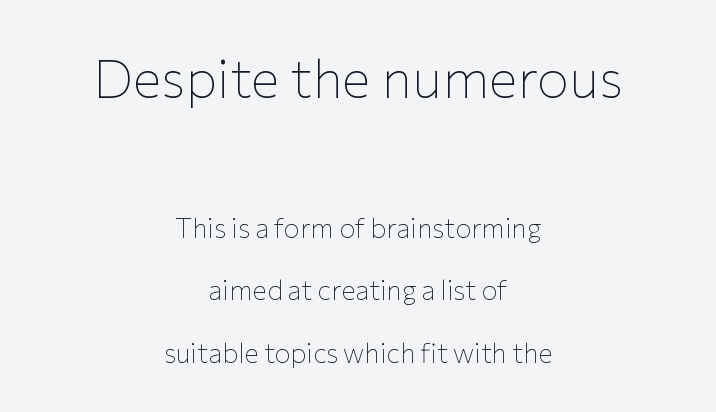
The image shows 54 px thin sans-serif type, upright; set centered, loose line spacing (2.3x), normal letter spacing, not underlined; the first (top) block is 2.0x larger; low stroke contrast and a medium x-height.
